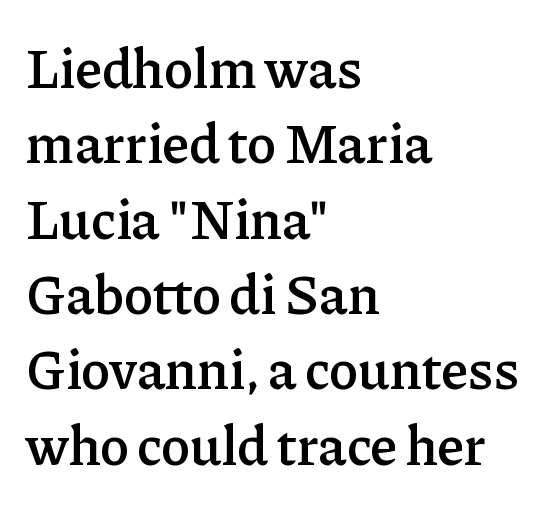
The image shows 55 px semibold serif type, upright; set left-aligned, normal line spacing (1.37x), normal letter spacing, not underlined; low stroke contrast and a medium x-height.
